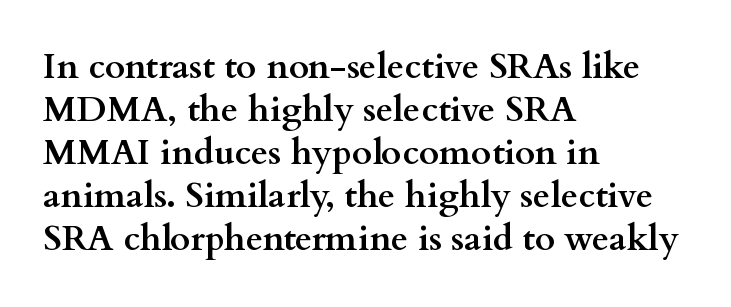
{"serif": "yes", "italic": "no", "bold": "yes", "weight": "semibold", "width": "wide", "stroke_contrast": "medium", "x_height": "small", "monospaced": "no", "underline": "no", "align": "left", "line_spacing_ratio": 1.23, "letter_spacing": "normal", "letter_spacing_em": 0.0, "glyph_px": 35}
